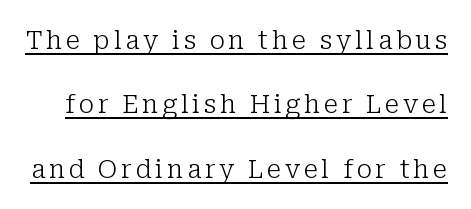
Q: Is the text bold? A: No.
Q: Is the text italic (slanted)? A: No, it is upright.
Q: Is the text underlined? A: Yes.
Q: Is the spacing between lines tight, normal or loose? A: Loose.
